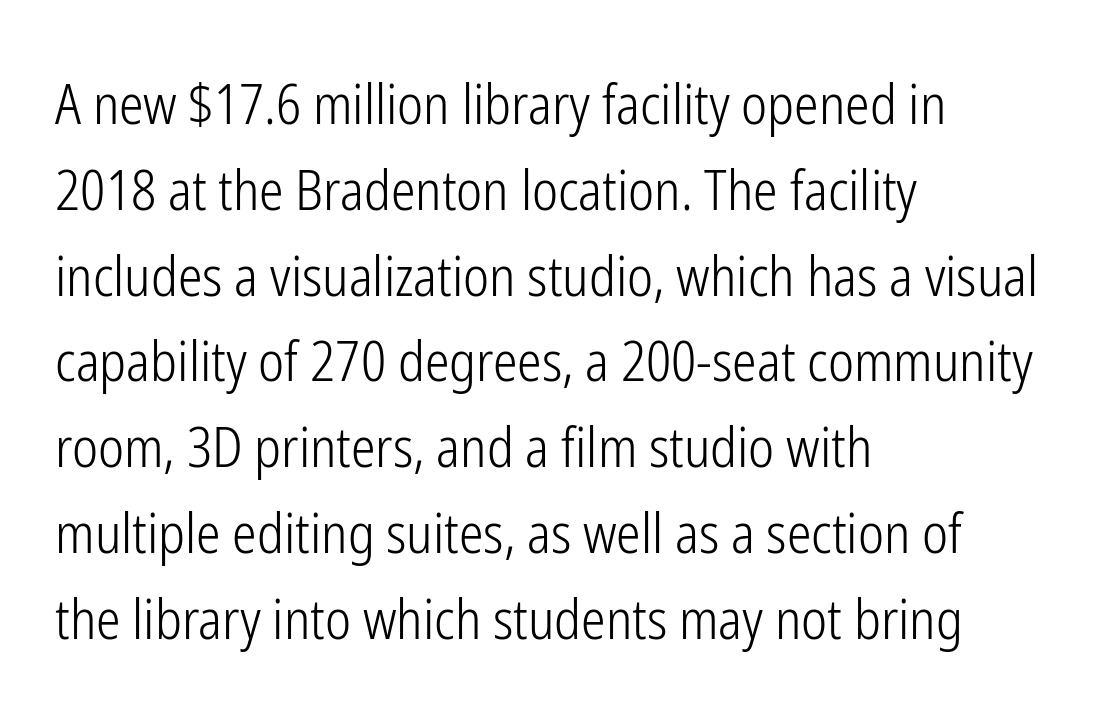
The image shows 55 px light, condensed sans-serif type, upright; set left-aligned, normal line spacing (1.56x), normal letter spacing, not underlined; low stroke contrast and a medium x-height.
